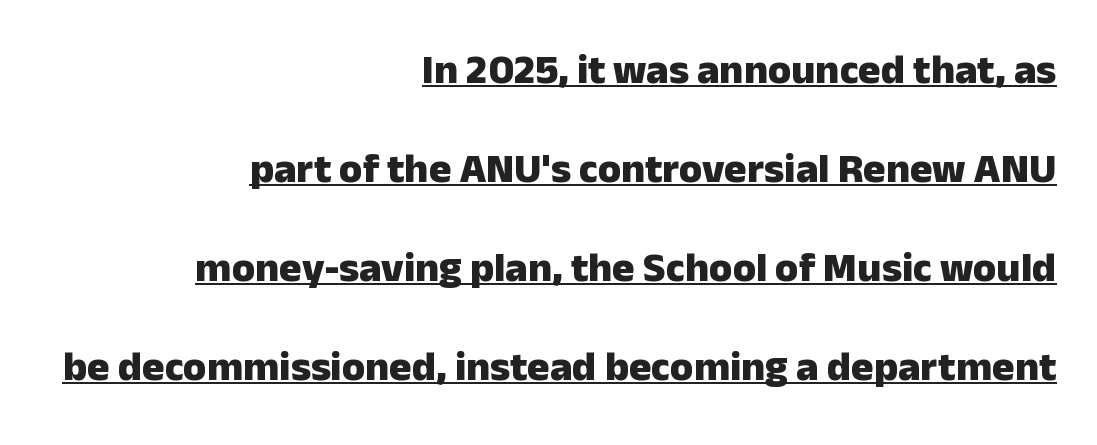
All the whitespace from short lines collects on the left. Serifs: no, the terminals of the letterforms are clean. The type sits square on the baseline with zero lean. This sample has the flowing, uneven cadence of proportional lettering. Is there an underline? Yes — a line sits under the letters.
